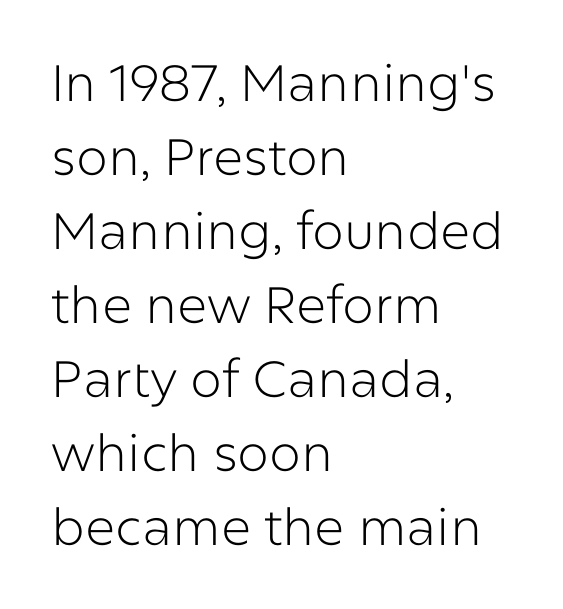
Q: Is the text bold? A: No.
Q: Is the text italic (slanted)? A: No, it is upright.
Q: Is the typeface a serif or a sans-serif typeface? A: Sans-serif.
Q: Is the text underlined? A: No.
Q: How is the paragraph aligned? A: Left-aligned.
Q: Is the spacing between letters normal or unusually wide? A: Normal.
Q: Is the spacing between lines tight, normal or loose? A: Normal.
Q: Width (condensed, normal, or wide)? A: Normal.
Q: Stroke contrast? A: Low.
Q: x-height? A: Medium.
Q: Monospaced? A: No.
